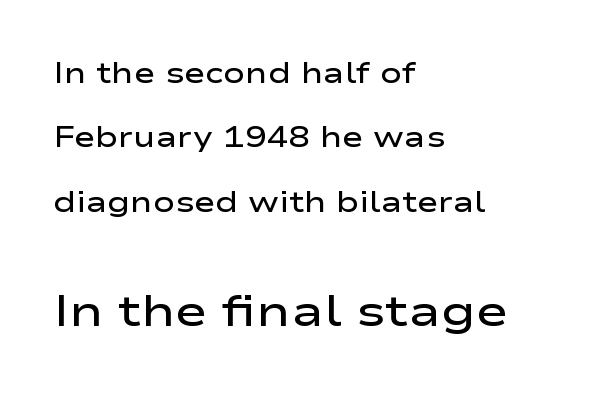
The image shows 44 px semibold, wide sans-serif type, upright; set left-aligned, loose line spacing (2.22x), normal letter spacing, not underlined; the second (bottom) block is 1.52x larger; low stroke contrast and a medium x-height.
